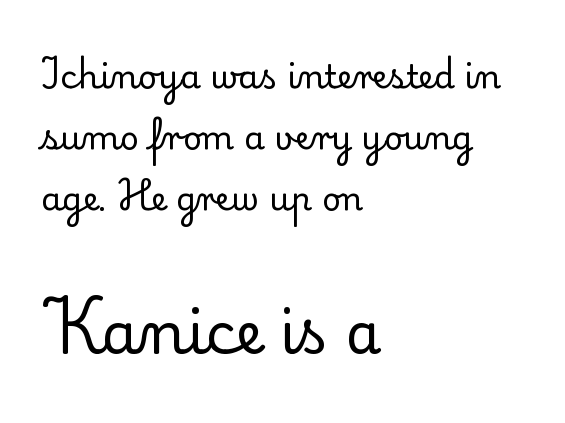
These lines were composed using upright roman letters. Weight: not bold — regular or lighter. The strip under each line holds only bare page. Teacher's note: observe the even left margin — that is flush-left alignment. Think of a printed novel: that variable character pitch is what you see here.
